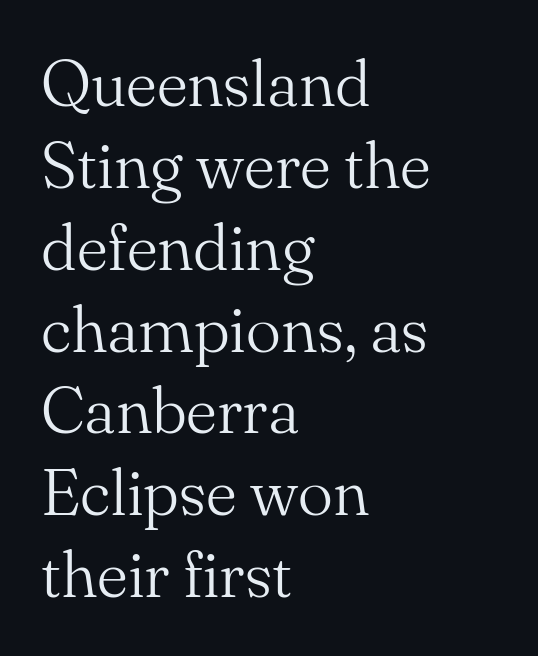
The face used here is proportionally spaced, like ordinary book or web type. Posture: straight, roman, zero tilt. The text block is weighted toward the left margin, trailing off unevenly rightward. Letter spacing: default. Nothing heavy about these letters — not bold at all. The foot of each line stays bare and open.
